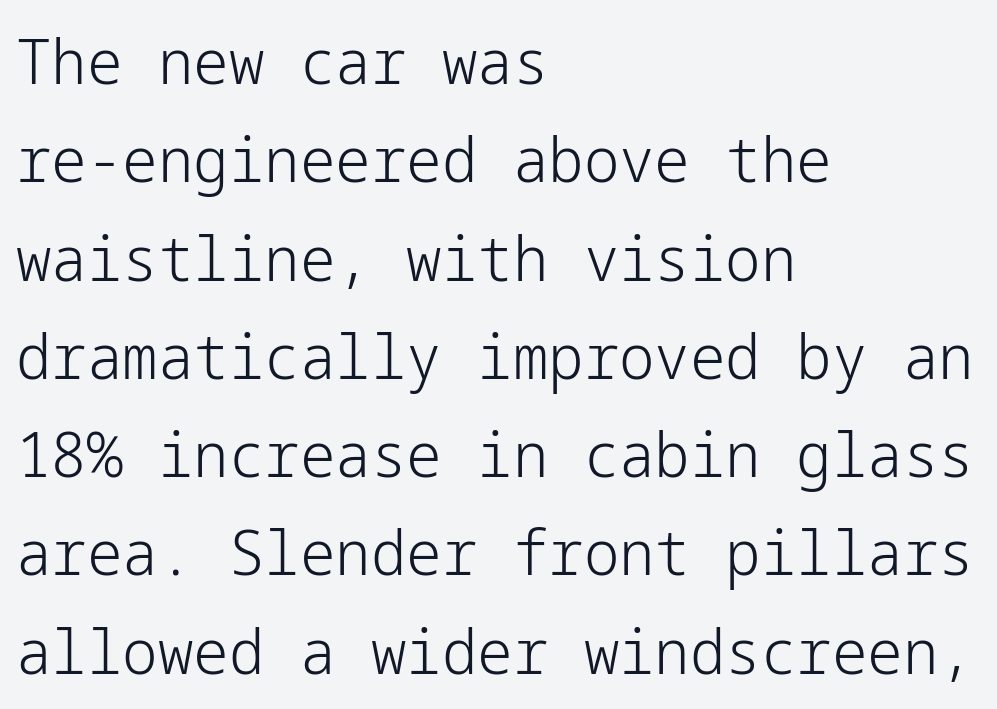
Q: Is the text bold? A: No.
Q: Is the text italic (slanted)? A: No, it is upright.
Q: Is the typeface a serif or a sans-serif typeface? A: Sans-serif.
Q: Is the text underlined? A: No.
Q: How is the paragraph aligned? A: Left-aligned.
Q: Is the spacing between letters normal or unusually wide? A: Normal.
Q: Is the spacing between lines tight, normal or loose? A: Normal.
Q: Width (condensed, normal, or wide)? A: Normal.
Q: Stroke contrast? A: Low.
Q: x-height? A: Medium.
